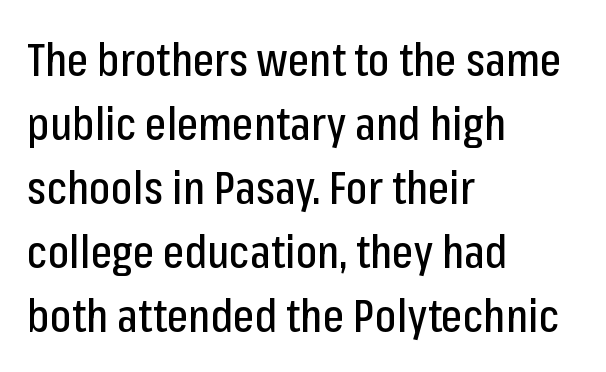
These lines were composed using upright roman letters. A typesetter would call this proportional, since set widths differ per character. The letters sit at their default tracking, neither squeezed nor spread. The words here are not underlined. Examine the stroke ends and you'll find no serifs. The leading is moderate, giving the passage an even texture.
